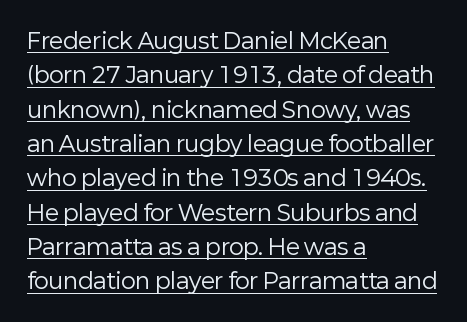
Q: Is the text bold? A: No.
Q: Is the text italic (slanted)? A: No, it is upright.
Q: Is the text underlined? A: Yes.
Q: How is the paragraph aligned? A: Left-aligned.
Q: Is the spacing between letters normal or unusually wide? A: Normal.
Q: Is the spacing between lines tight, normal or loose? A: Normal.
